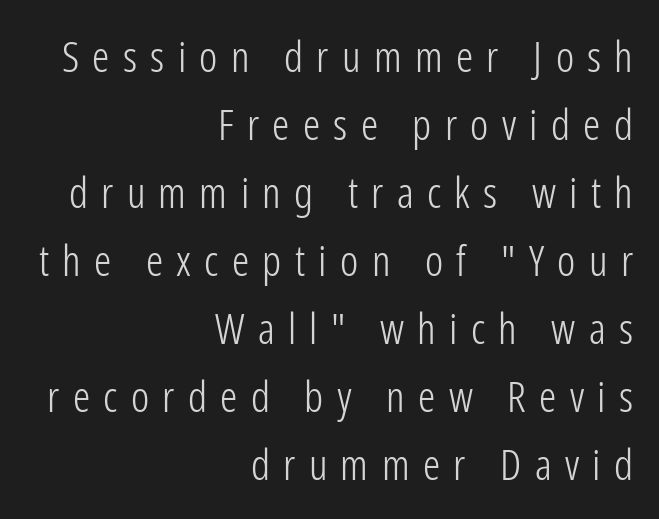
Q: Is the text bold? A: No.
Q: Is the text italic (slanted)? A: No, it is upright.
Q: Is the typeface a serif or a sans-serif typeface? A: Sans-serif.
Q: Is the text underlined? A: No.
Q: How is the paragraph aligned? A: Right-aligned.
Q: Is the spacing between letters normal or unusually wide? A: Unusually wide.
Q: Is the spacing between lines tight, normal or loose? A: Normal.
Q: Width (condensed, normal, or wide)? A: Condensed.
Q: Stroke contrast? A: Low.
Q: x-height? A: Medium.
Q: Monospaced? A: No.
